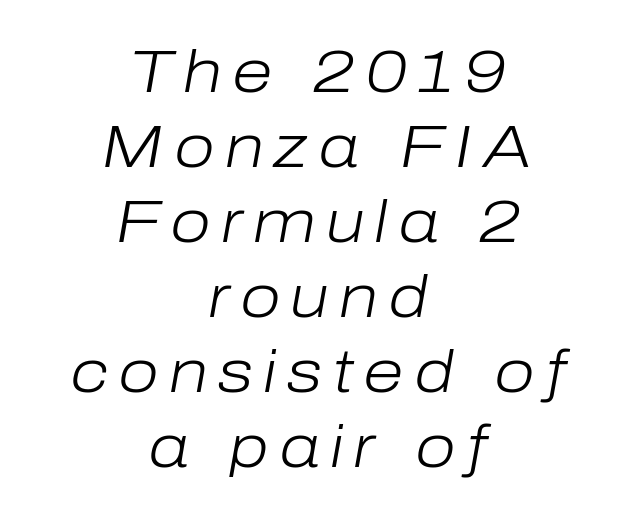
Descenders are the only things crossing below the line. Tall strokes in this sample are angled rather than plumb. Summary of vertical rhythm: regular, with standard interline spacing. The rag falls on both sides of this text block equally.
